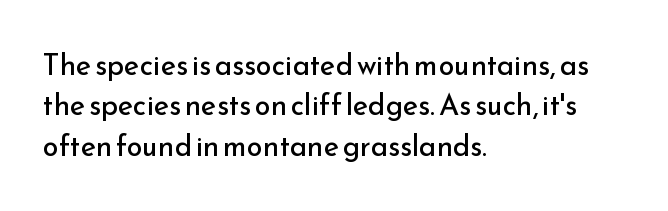
Q: Is the text bold? A: No.
Q: Is the text italic (slanted)? A: No, it is upright.
Q: Is the typeface a serif or a sans-serif typeface? A: Sans-serif.
Q: Is the text underlined? A: No.
Q: How is the paragraph aligned? A: Left-aligned.
Q: Is the spacing between letters normal or unusually wide? A: Normal.
Q: Is the spacing between lines tight, normal or loose? A: Normal.
Q: Width (condensed, normal, or wide)? A: Normal.
Q: Stroke contrast? A: Low.
Q: x-height? A: Small.
Q: Monospaced? A: No.
